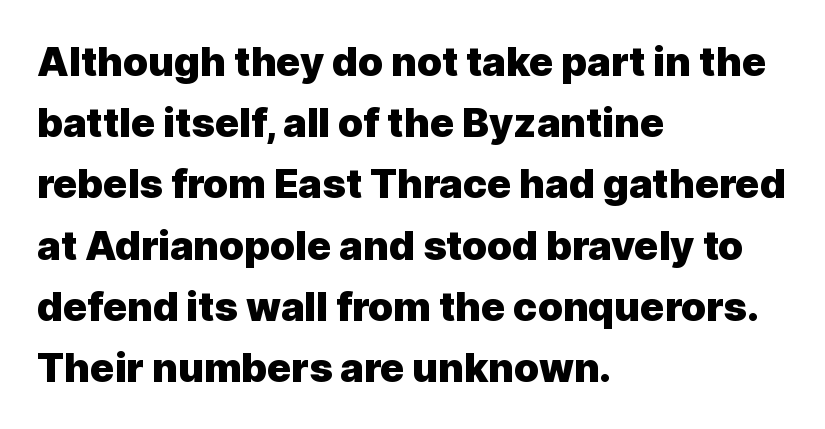
{"serif": "no", "italic": "no", "bold": "yes", "weight": "heavy", "width": "normal", "x_height": "medium", "monospaced": "no", "underline": "no", "align": "left", "line_spacing": "normal", "line_spacing_ratio": 1.53, "letter_spacing": "normal", "letter_spacing_em": 0.0, "glyph_px": 40}
